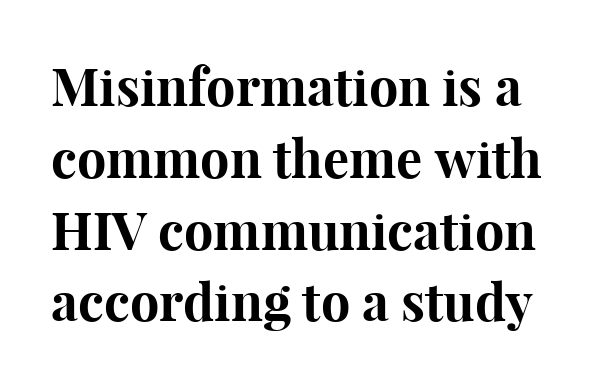
The designer went with a serif here, giving each stem small feet. Bold? Absolutely — the strokes are thick and heavy. When letters stand straight like this, we call the style roman or upright. Character widths vary here, with narrow letters taking less room than wide ones.
